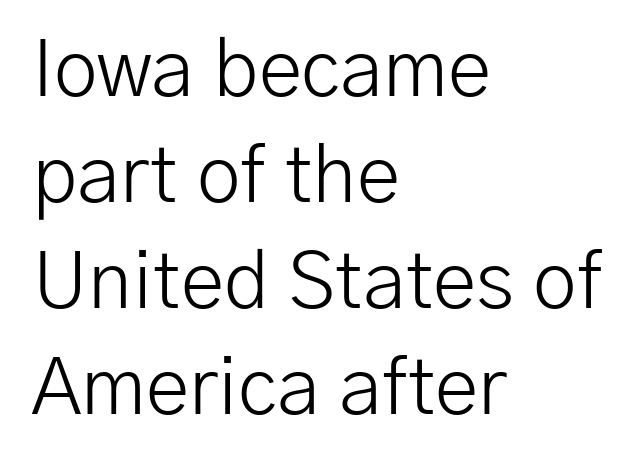
{"serif": "no", "italic": "no", "bold": "no", "weight": "light", "width": "normal", "stroke_contrast": "low", "x_height": "medium", "monospaced": "no", "underline": "no", "align": "left", "line_spacing": "normal", "line_spacing_ratio": 1.34, "letter_spacing": "normal", "letter_spacing_em": 0.0, "glyph_px": 79}
